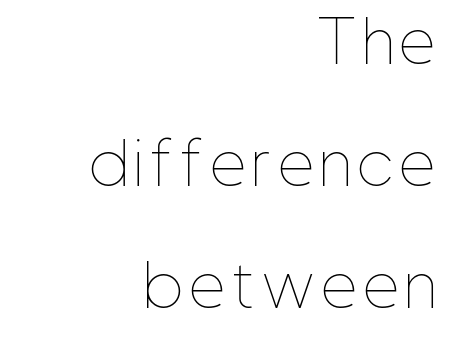
Q: Is the text bold? A: No.
Q: Is the text italic (slanted)? A: No, it is upright.
Q: Is the text underlined? A: No.
Q: How is the paragraph aligned? A: Right-aligned.
Q: Is the spacing between lines tight, normal or loose? A: Loose.
Q: Width (condensed, normal, or wide)? A: Condensed.
Q: Stroke contrast? A: Low.
Q: x-height? A: Medium.
Q: Monospaced? A: No.
